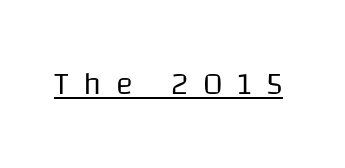
{"serif": "no", "italic": "no", "bold": "no", "weight": "regular", "width": "normal", "stroke_contrast": "low", "x_height": "large", "monospaced": "no", "underline": "yes", "letter_spacing": "wide", "letter_spacing_em": 0.46, "glyph_px": 32}
